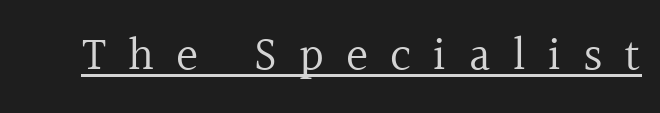
The image shows 47 px regular-weight serif type, upright; set unusually wide letter spacing (+0.47 em), underlined; a medium x-height.
